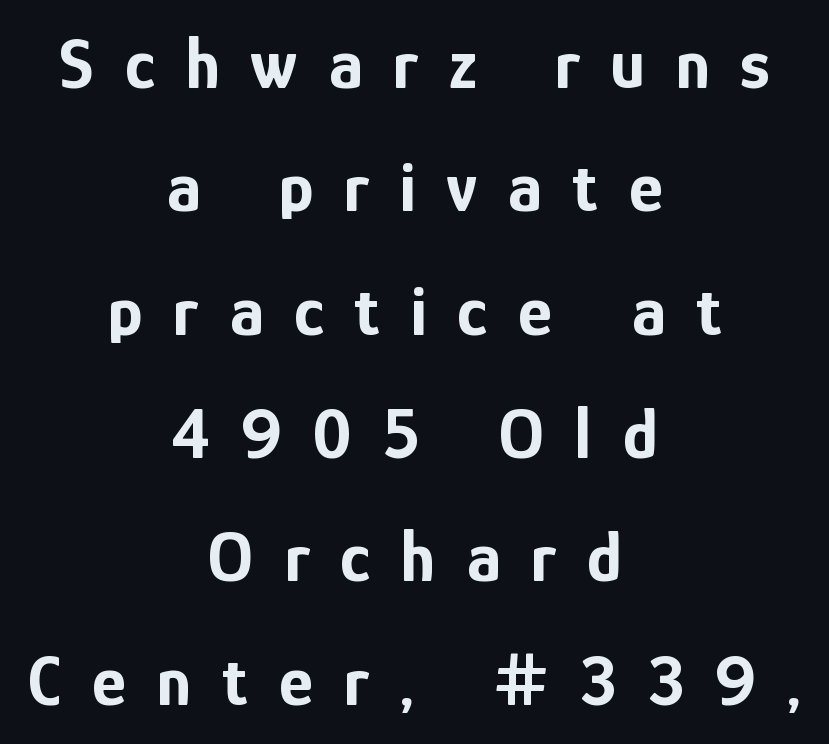
{"serif": "no", "italic": "no", "bold": "yes", "weight": "bold", "width": "condensed", "stroke_contrast": "low", "x_height": "medium", "monospaced": "no", "underline": "no", "align": "center", "line_spacing": "normal", "line_spacing_ratio": 1.69, "letter_spacing": "wide", "letter_spacing_em": 0.42, "glyph_px": 73}
